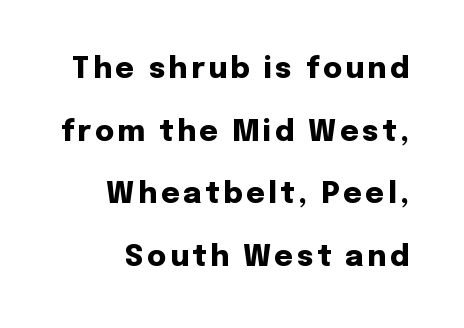
The strokes are fattened all the way to bold. A bare baseline throughout the passage. These lines are composed in type without serifs. Is this a fixed-width face? No — the glyphs have proportional, varying widths. In terms of leading, this rendering errs on the spacious side. You can tell it's not italic because the verticals are truly vertical.
